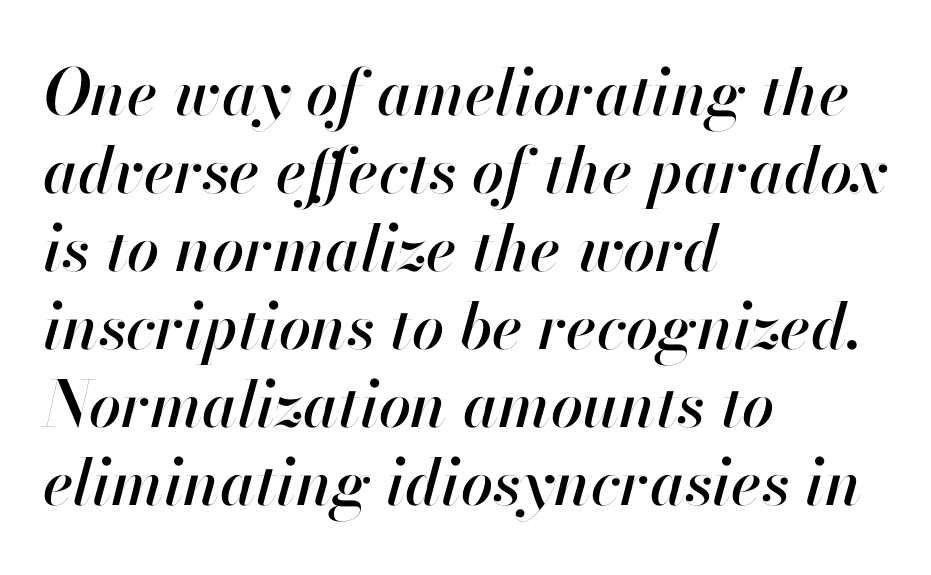
The image shows 64 px text type, italic (leaning right); set left-aligned, line spacing 1.22x, normal letter spacing, not underlined; high stroke contrast and a small x-height.
